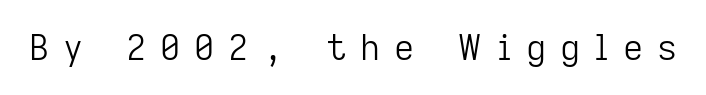
Q: Is the text bold? A: No.
Q: Is the text italic (slanted)? A: No, it is upright.
Q: Is the typeface a serif or a sans-serif typeface? A: Sans-serif.
Q: Is the text underlined? A: No.
Q: Is the spacing between letters normal or unusually wide? A: Unusually wide.
Q: Width (condensed, normal, or wide)? A: Normal.
Q: Stroke contrast? A: Low.
Q: x-height? A: Medium.
Q: Monospaced? A: No.
